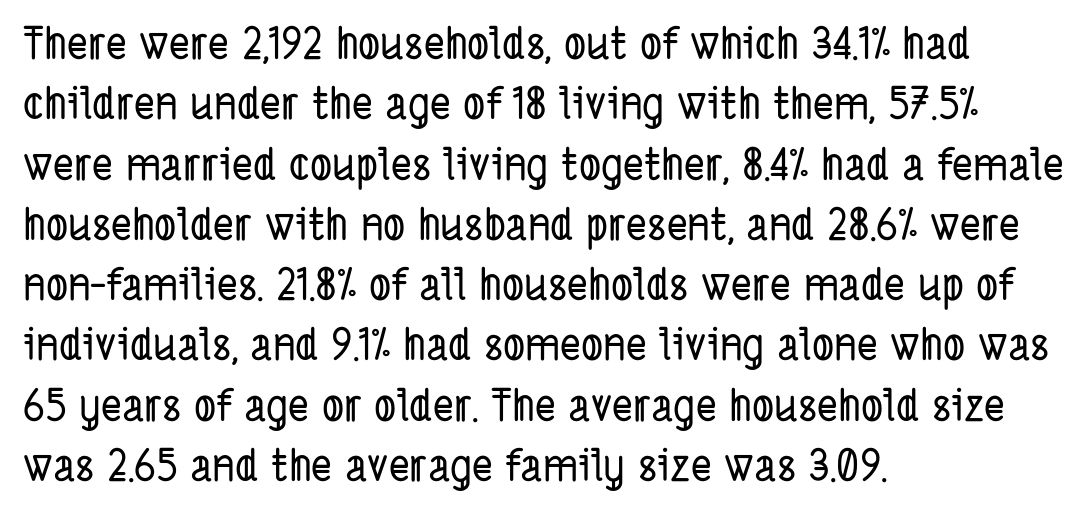
Q: Is the typeface a serif or a sans-serif typeface? A: Sans-serif.
Q: Is the text underlined? A: No.
Q: How is the paragraph aligned? A: Left-aligned.
Q: Is the spacing between letters normal or unusually wide? A: Normal.
Q: Is the spacing between lines tight, normal or loose? A: Normal.
Q: Width (condensed, normal, or wide)? A: Condensed.
Q: Stroke contrast? A: Low.
Q: x-height? A: Medium.
Q: Monospaced? A: No.
